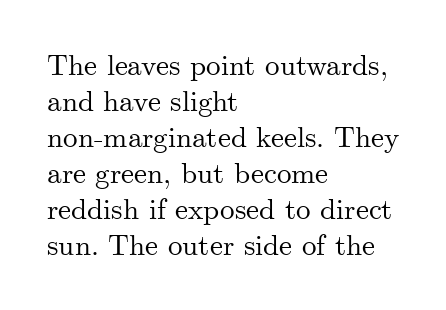
Q: Is the text italic (slanted)? A: No, it is upright.
Q: Is the typeface a serif or a sans-serif typeface? A: Serif.
Q: Is the text underlined? A: No.
Q: How is the paragraph aligned? A: Left-aligned.
Q: Is the spacing between letters normal or unusually wide? A: Normal.
Q: Width (condensed, normal, or wide)? A: Normal.
Q: Stroke contrast? A: Medium.
Q: x-height? A: Small.
Q: Monospaced? A: No.
